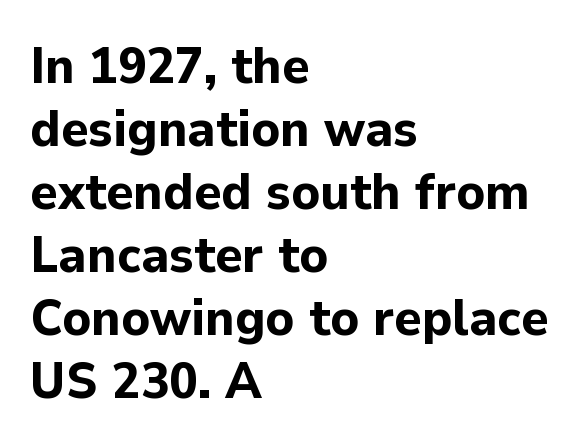
All the whitespace from short lines collects on the right. Heavy-handed strokes throughout: this text is bold. Does the lettering tilt? It doesn't — this is upright. The face used here is a sans, in the tradition of grotesques and geometrics. The face used here is proportionally spaced, like ordinary book or web type. Tracking here is standard; glyphs follow each other at the usual distance.
